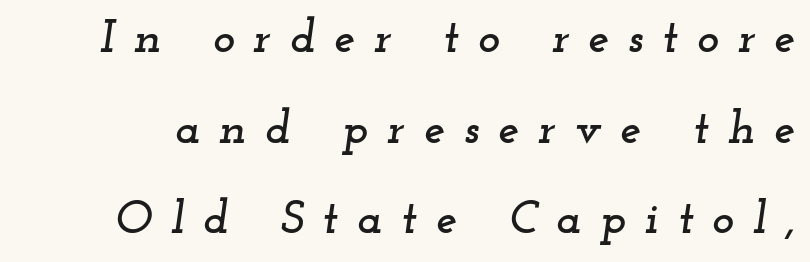
Q: Is the text italic (slanted)? A: Yes, it leans right by about 12 degrees.
Q: Is the typeface a serif or a sans-serif typeface? A: Serif.
Q: Is the text underlined? A: No.
Q: Is the spacing between letters normal or unusually wide? A: Unusually wide.
Q: Is the spacing between lines tight, normal or loose? A: Loose.
Q: Width (condensed, normal, or wide)? A: Wide.
Q: Stroke contrast? A: Low.
Q: x-height? A: Small.
Q: Monospaced? A: No.
